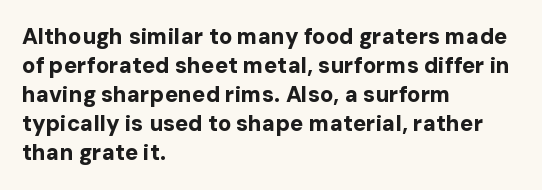
The image shows 22 px bold type, upright; set left-aligned, normal line spacing (1.32x), normal letter spacing, not underlined.
